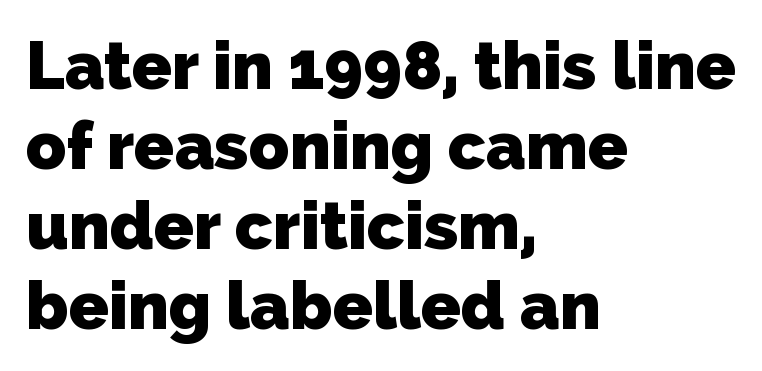
Q: Is the text bold? A: Yes.
Q: Is the typeface a serif or a sans-serif typeface? A: Sans-serif.
Q: Is the text underlined? A: No.
Q: How is the paragraph aligned? A: Left-aligned.
Q: Is the spacing between letters normal or unusually wide? A: Normal.
Q: Width (condensed, normal, or wide)? A: Normal.
Q: Stroke contrast? A: Low.
Q: x-height? A: Medium.
Q: Monospaced? A: No.
